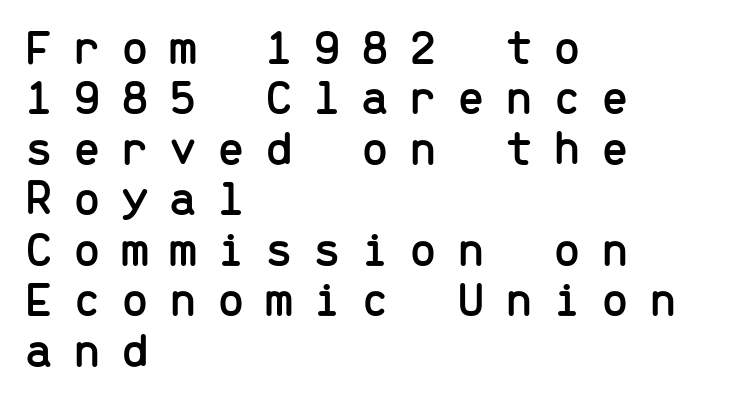
Q: Is the text italic (slanted)? A: No, it is upright.
Q: Is the typeface a serif or a sans-serif typeface? A: Sans-serif.
Q: Is the text underlined? A: No.
Q: How is the paragraph aligned? A: Left-aligned.
Q: Is the spacing between letters normal or unusually wide? A: Unusually wide.
Q: Is the spacing between lines tight, normal or loose? A: Tight.
Q: Width (condensed, normal, or wide)? A: Normal.
Q: Stroke contrast? A: Low.
Q: x-height? A: Medium.
Q: Monospaced? A: Yes.
